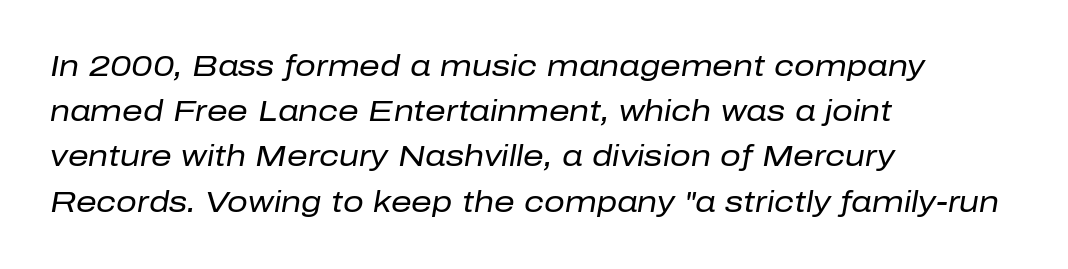
Yep, that's italic — everything's leaning. Descenders are the only things crossing below the line. The designer left line spacing at the default. Note the varied advance widths — an 'i' is clearly narrower than an 'm'. Left-aligned paragraph, ragged on the right. Words appear dense and cohesive because spacing is normal.
